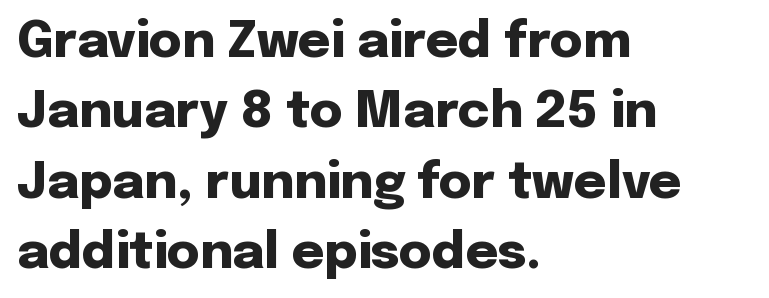
The image shows 50 px heavy sans-serif type, upright; set left-aligned, normal line spacing (1.41x), normal letter spacing, not underlined; low stroke contrast and a medium x-height.
